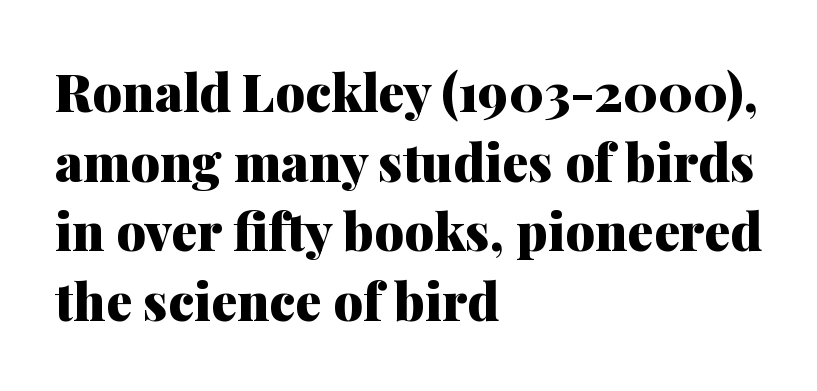
The image shows 52 px heavy serif type, upright; set left-aligned, normal line spacing (1.34x), normal letter spacing, not underlined; medium stroke contrast and a medium x-height.
